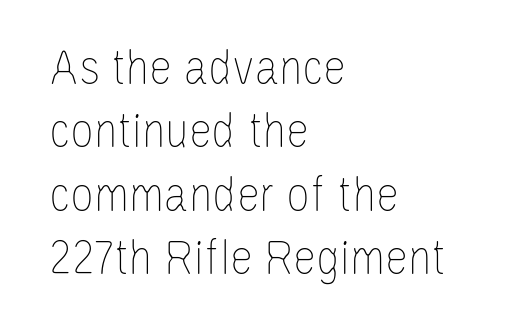
{"italic": "no", "bold": "no", "weight": "thin", "width": "condensed", "stroke_contrast": "low", "x_height": "large", "monospaced": "no", "underline": "no", "align": "left", "line_spacing_ratio": 1.22, "letter_spacing": "normal", "letter_spacing_em": 0.0, "glyph_px": 52}
